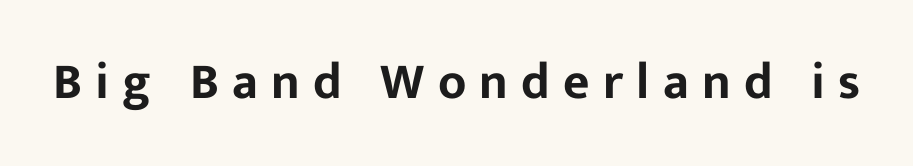
The image shows 51 px sans-serif type, upright; set unusually wide letter spacing (+0.26 em), not underlined; low stroke contrast and a medium x-height.
